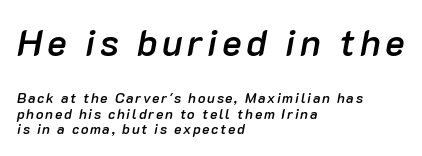
Q: Is the text bold? A: Semi-bold.
Q: Is the text italic (slanted)? A: Yes, it leans right by about 10 degrees.
Q: Is the text underlined? A: No.
Q: How is the paragraph aligned? A: Left-aligned.
Q: Is the spacing between lines tight, normal or loose? A: Tight.
Q: Which block of text is set in a larger size, the first (top) or the second (bottom)? A: The first (top) one.
Q: Width (condensed, normal, or wide)? A: Normal.
Q: Stroke contrast? A: Low.
Q: x-height? A: Medium.
Q: Monospaced? A: No.
